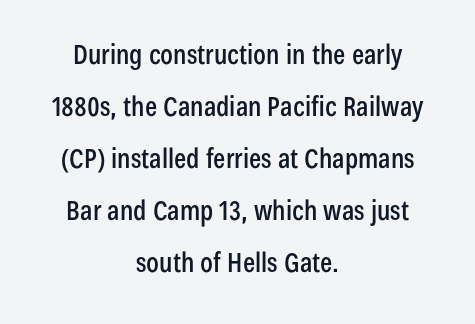
Q: Is the text italic (slanted)? A: No, it is upright.
Q: Is the text underlined? A: No.
Q: How is the paragraph aligned? A: Centered.
Q: Is the spacing between letters normal or unusually wide? A: Normal.
Q: Is the spacing between lines tight, normal or loose? A: Loose.
